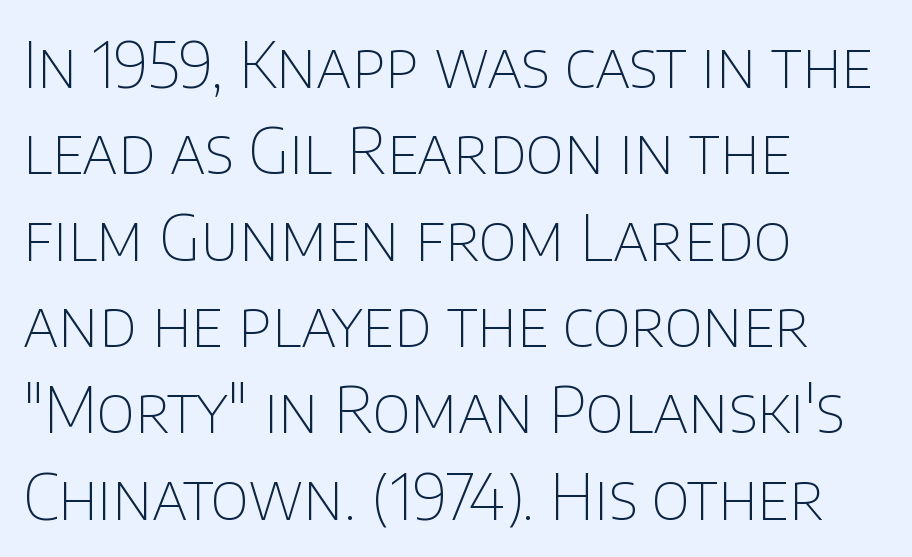
The image shows 63 px thin sans-serif type, upright; set left-aligned, normal line spacing (1.37x), normal letter spacing, not underlined; low stroke contrast and a large x-height.
